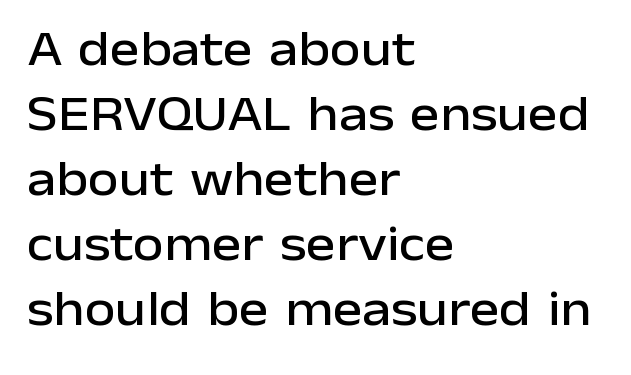
{"serif": "no", "italic": "no", "width": "normal", "stroke_contrast": "low", "x_height": "medium", "monospaced": "no", "underline": "no", "align": "left", "line_spacing": "normal", "line_spacing_ratio": 1.3, "letter_spacing": "normal", "letter_spacing_em": 0.0, "glyph_px": 50}
